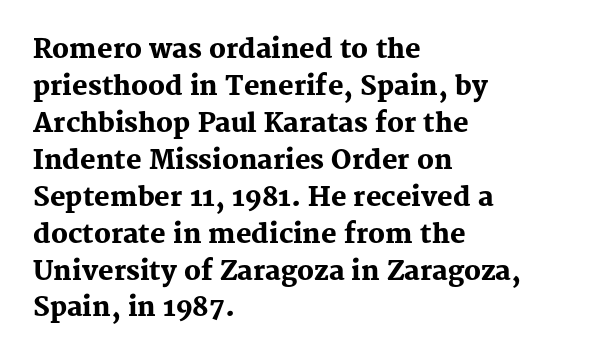
Q: Is the text bold? A: Yes.
Q: Is the text italic (slanted)? A: No, it is upright.
Q: Is the text underlined? A: No.
Q: How is the paragraph aligned? A: Left-aligned.
Q: Is the spacing between letters normal or unusually wide? A: Normal.
Q: Is the spacing between lines tight, normal or loose? A: Normal.
